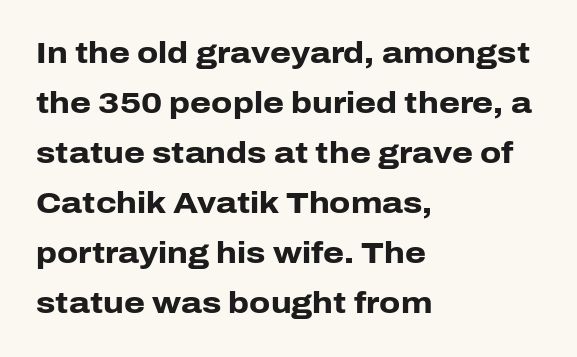
Q: Is the text bold? A: Yes.
Q: Is the text italic (slanted)? A: No, it is upright.
Q: Is the typeface a serif or a sans-serif typeface? A: Sans-serif.
Q: Is the text underlined? A: No.
Q: How is the paragraph aligned? A: Left-aligned.
Q: Is the spacing between letters normal or unusually wide? A: Normal.
Q: Is the spacing between lines tight, normal or loose? A: Normal.
Q: Width (condensed, normal, or wide)? A: Normal.
Q: Stroke contrast? A: Low.
Q: x-height? A: Medium.
Q: Monospaced? A: No.
